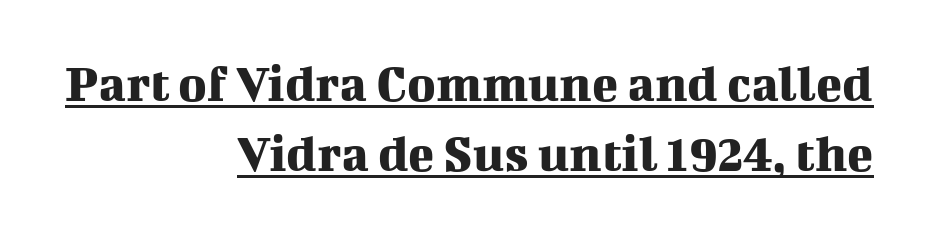
Q: Is the text italic (slanted)? A: No, it is upright.
Q: Is the typeface a serif or a sans-serif typeface? A: Serif.
Q: Is the text underlined? A: Yes.
Q: How is the paragraph aligned? A: Right-aligned.
Q: Is the spacing between letters normal or unusually wide? A: Normal.
Q: Is the spacing between lines tight, normal or loose? A: Normal.
Q: Width (condensed, normal, or wide)? A: Normal.
Q: Stroke contrast? A: Medium.
Q: x-height? A: Medium.
Q: Monospaced? A: No.
